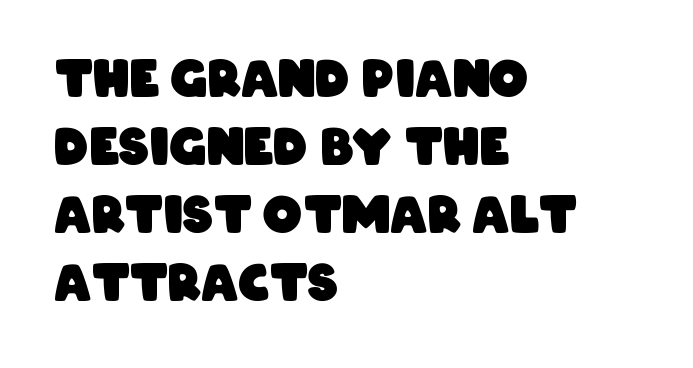
The string is rendered with underlining switched off. Compared with an ordinary text face, these strokes are far heavier — a full bold. Reading down the column, the eye jumps a familiar distance to each next line. The rag falls on the right side of this text block.
